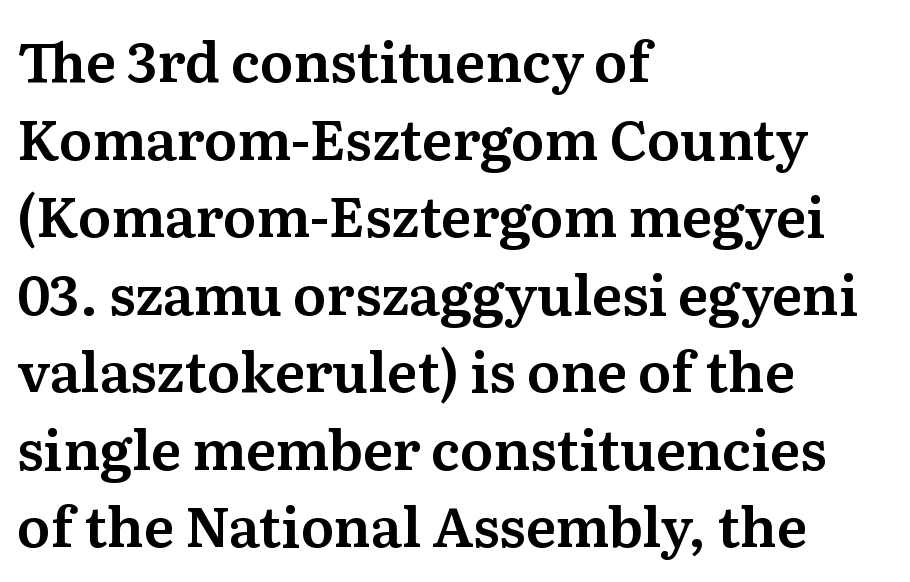
The image shows 55 px serif type, upright; set left-aligned, normal line spacing (1.41x), normal letter spacing, not underlined; medium stroke contrast and a medium x-height.
